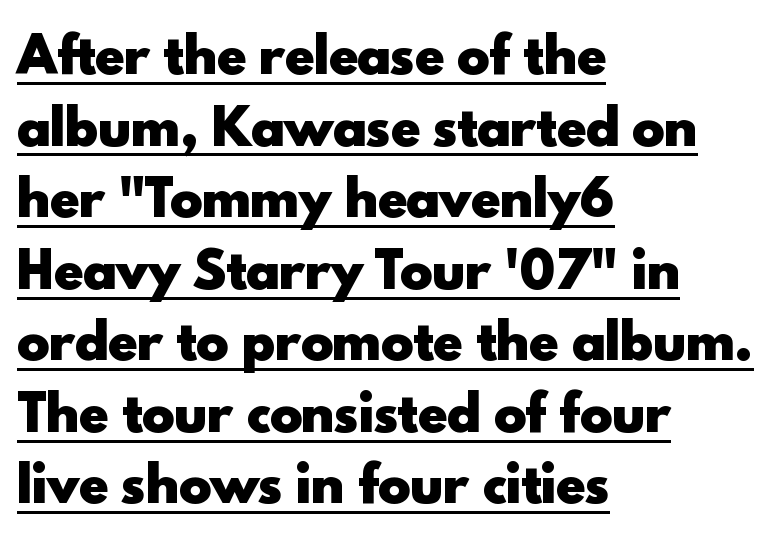
Q: Is the text bold? A: Yes.
Q: Is the text italic (slanted)? A: No, it is upright.
Q: Is the typeface a serif or a sans-serif typeface? A: Sans-serif.
Q: Is the text underlined? A: Yes.
Q: How is the paragraph aligned? A: Left-aligned.
Q: Is the spacing between letters normal or unusually wide? A: Normal.
Q: Is the spacing between lines tight, normal or loose? A: Normal.
Q: Width (condensed, normal, or wide)? A: Normal.
Q: x-height? A: Small.
Q: Monospaced? A: No.
